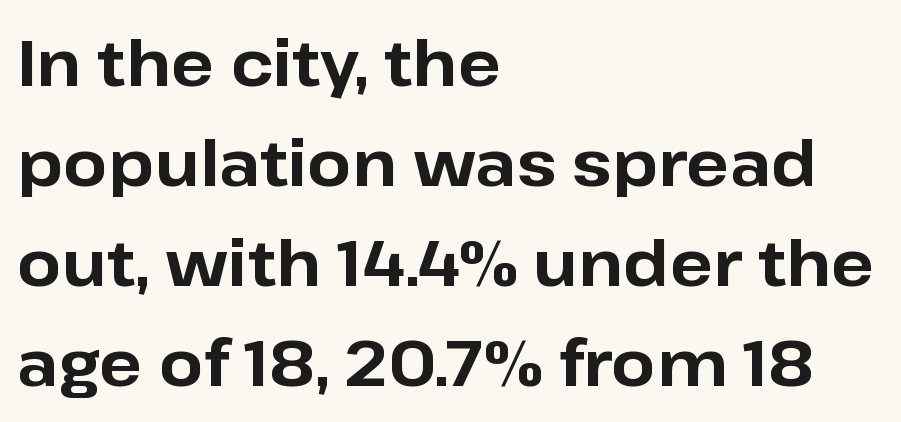
Is the letter spacing exaggerated? No — it looks like the ordinary default. Heft: maximum for text — a bold. If you drew a line through each stem, it would be perfectly vertical. Underline: absent. The face used here is proportionally spaced, like ordinary book or web type. If you measured baseline to baseline, you'd find a middling distance.
